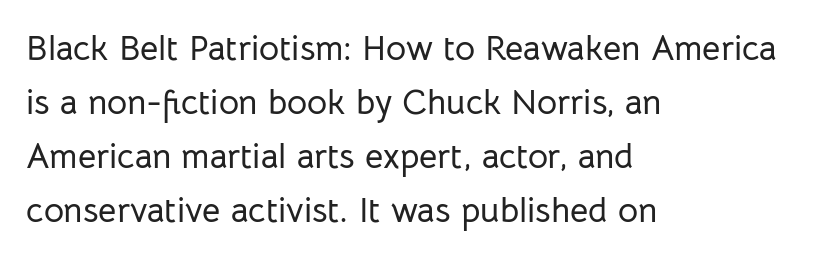
Q: Is the text italic (slanted)? A: No, it is upright.
Q: Is the typeface a serif or a sans-serif typeface? A: Sans-serif.
Q: Is the text underlined? A: No.
Q: How is the paragraph aligned? A: Left-aligned.
Q: Is the spacing between letters normal or unusually wide? A: Normal.
Q: Is the spacing between lines tight, normal or loose? A: Normal.
Q: Width (condensed, normal, or wide)? A: Normal.
Q: Stroke contrast? A: Low.
Q: x-height? A: Medium.
Q: Monospaced? A: No.
